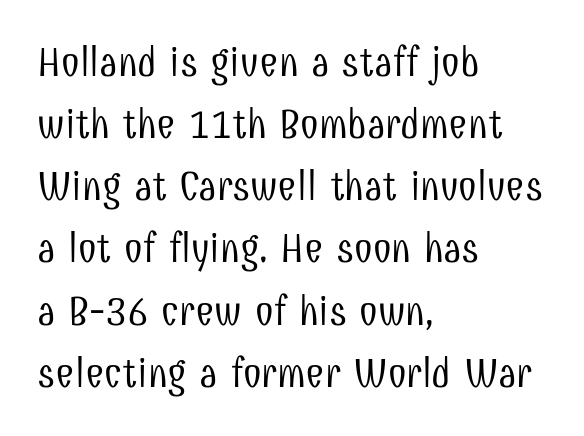
The words here are not underlined. Leading matches the norm, producing a regular column. What kind of face is this? One without serifs — a sans. These lines are set flush left with a ragged right edge. The lettering holds an erect, upright posture throughout.
